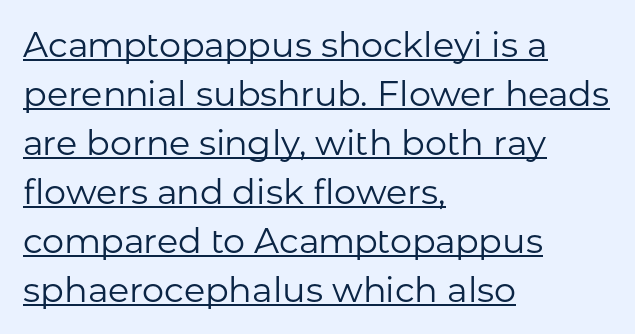
Short and long lines alike share a common starting point at left. The words here are underlined. This sample uses plain, unmodified letter spacing. This sample uses an upright cut, with every glyph sitting square on the baseline. This sample has the flowing, uneven cadence of proportional lettering. Successive baselines arrive at the customary interval.
